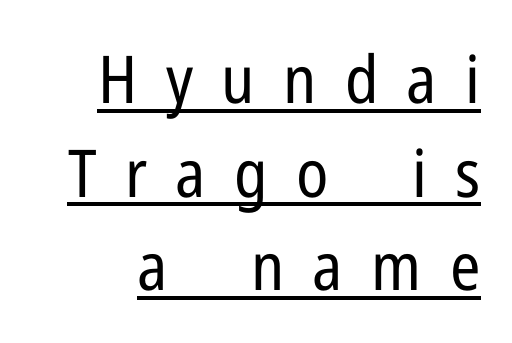
The passage shown is typed in a proportional face where columns would drift. The characters are drawn with everyday or finer stroke widths. The type is letterspaced generously, with wide tracking. The string is rendered with underlining switched on.
